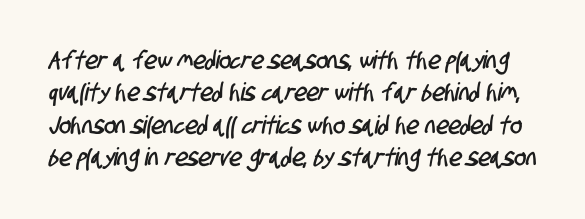
The image shows 25 px text type; set normal line spacing (1.3x), normal letter spacing, not underlined.
